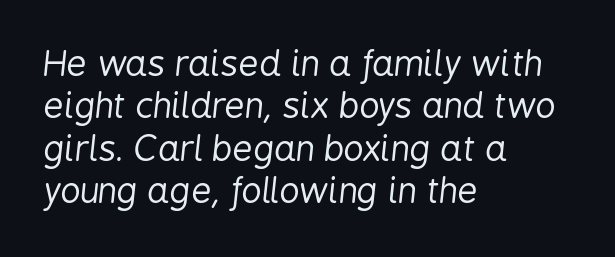
The image shows 35 px regular-weight, condensed type, italic (leaning right); set left-aligned, line spacing 1.21x, normal letter spacing, not underlined; low stroke contrast and a medium x-height.
